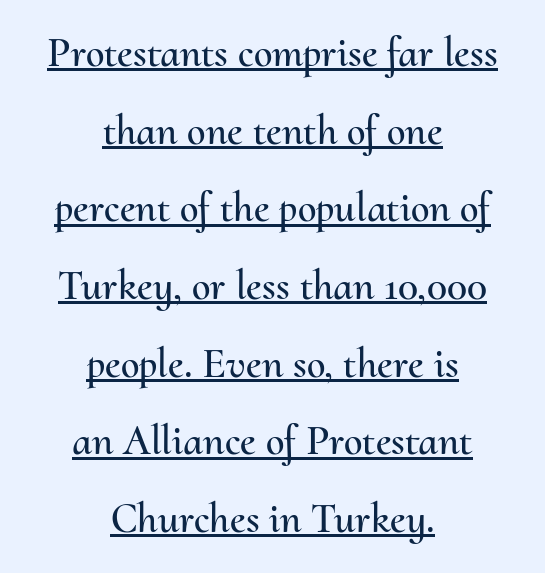
The image shows 42 px text type, upright; set centered, line spacing 1.85x, normal letter spacing, underlined; medium stroke contrast and a small x-height.
